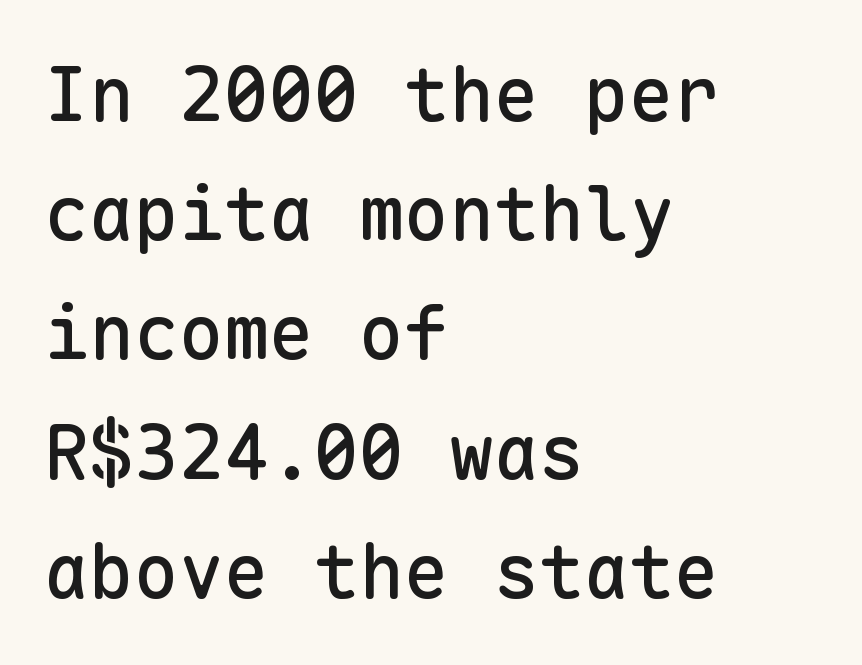
Q: Is the text italic (slanted)? A: No, it is upright.
Q: Is the typeface a serif or a sans-serif typeface? A: Sans-serif.
Q: Is the text underlined? A: No.
Q: How is the paragraph aligned? A: Left-aligned.
Q: Is the spacing between letters normal or unusually wide? A: Normal.
Q: Is the spacing between lines tight, normal or loose? A: Normal.
Q: Width (condensed, normal, or wide)? A: Normal.
Q: Stroke contrast? A: Low.
Q: x-height? A: Medium.
Q: Monospaced? A: Yes.
